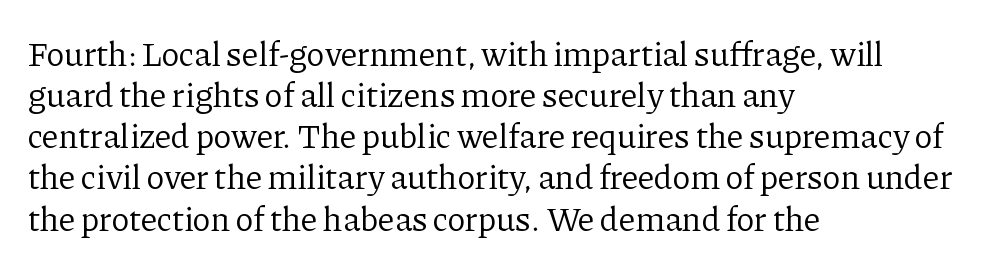
Q: Is the text bold? A: No.
Q: Is the text italic (slanted)? A: No, it is upright.
Q: Is the typeface a serif or a sans-serif typeface? A: Serif.
Q: Is the text underlined? A: No.
Q: How is the paragraph aligned? A: Left-aligned.
Q: Is the spacing between letters normal or unusually wide? A: Normal.
Q: Width (condensed, normal, or wide)? A: Normal.
Q: Stroke contrast? A: Low.
Q: x-height? A: Medium.
Q: Monospaced? A: No.
